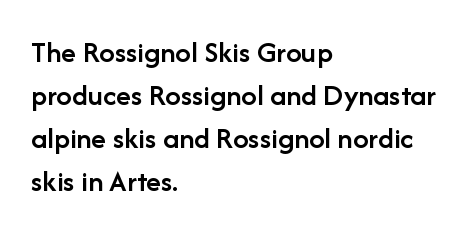
{"serif": "no", "italic": "no", "bold": "semi", "weight": "semibold", "width": "normal", "stroke_contrast": "low", "x_height": "medium", "monospaced": "no", "underline": "no", "align": "left", "line_spacing": "normal", "line_spacing_ratio": 1.39, "letter_spacing": "normal", "letter_spacing_em": 0.0, "glyph_px": 31}
